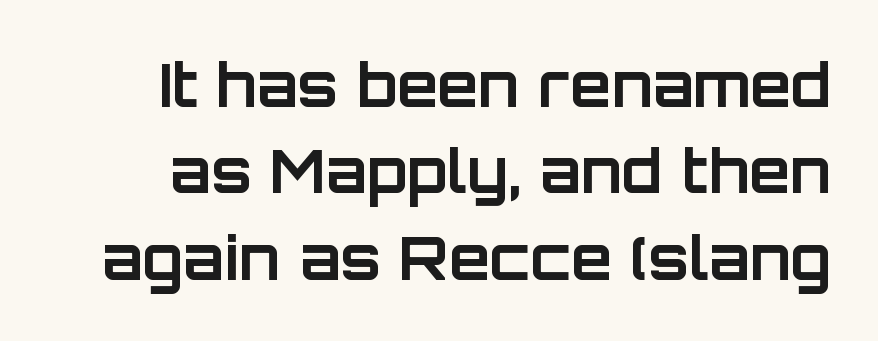
The image shows 60 px bold sans-serif type, upright; set normal line spacing (1.44x), normal letter spacing, not underlined; low stroke contrast and a large x-height.
